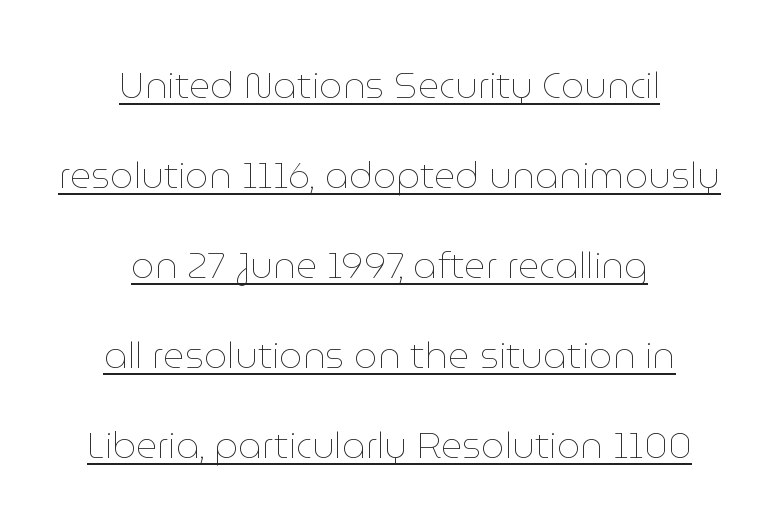
Every word sits above its own underline. The passage shown has conventional tracking throughout. You could fit nearly another row in the gap between these rows. Does the lettering tilt? It doesn't — this is upright. Visually the block forms a symmetrical silhouette, jagged on both flanks. Caption: face not bold, strokes unweighted.
